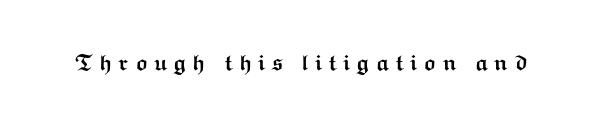
Q: Is the text bold? A: Yes.
Q: Is the text italic (slanted)? A: No, it is upright.
Q: Is the text underlined? A: No.
Q: Is the spacing between letters normal or unusually wide? A: Unusually wide.
